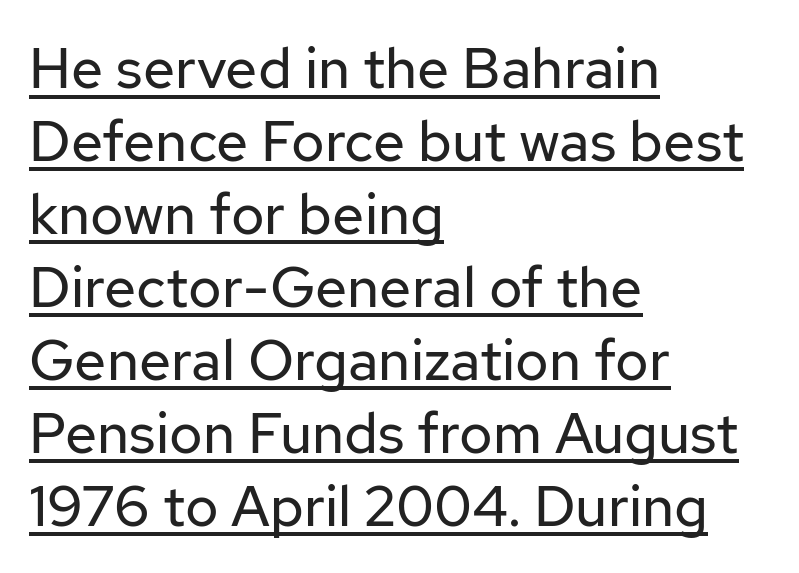
The image shows 57 px regular-weight sans-serif type, upright; set left-aligned, normal line spacing (1.28x), normal letter spacing, underlined; low stroke contrast and a medium x-height.
